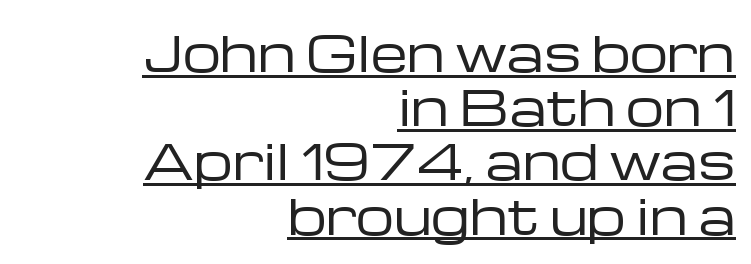
Q: Is the text bold? A: No.
Q: Is the text italic (slanted)? A: No, it is upright.
Q: Is the typeface a serif or a sans-serif typeface? A: Sans-serif.
Q: Is the text underlined? A: Yes.
Q: How is the paragraph aligned? A: Right-aligned.
Q: Is the spacing between letters normal or unusually wide? A: Normal.
Q: Is the spacing between lines tight, normal or loose? A: Tight.
Q: Width (condensed, normal, or wide)? A: Wide.
Q: Stroke contrast? A: Low.
Q: x-height? A: Medium.
Q: Monospaced? A: No.
